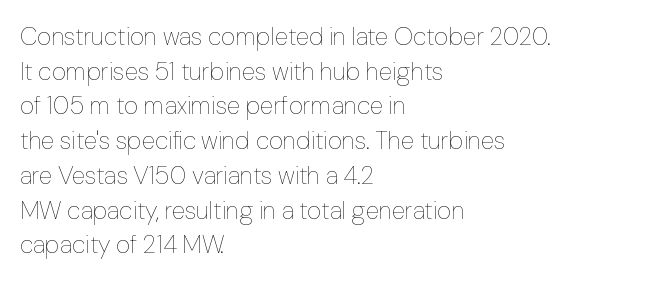
The image shows 25 px text type, upright; set left-aligned, normal line spacing (1.39x), normal letter spacing, not underlined.
